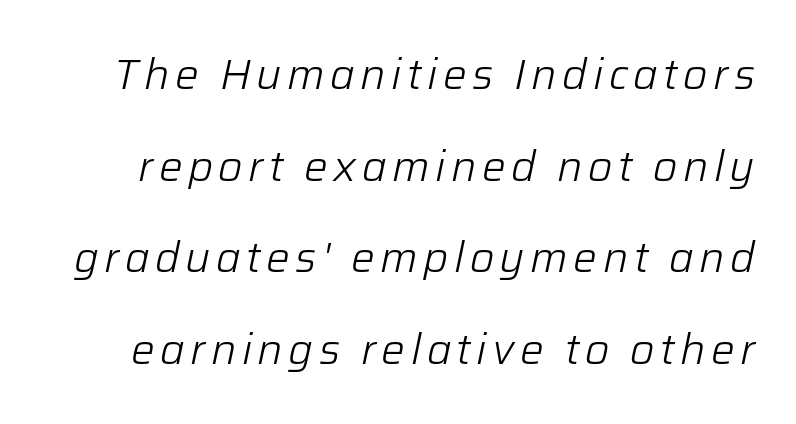
Q: Is the text bold? A: No.
Q: Is the text italic (slanted)? A: Yes, it leans right by about 12 degrees.
Q: Is the text underlined? A: No.
Q: Is the spacing between lines tight, normal or loose? A: Loose.
Q: Width (condensed, normal, or wide)? A: Normal.
Q: Stroke contrast? A: Low.
Q: x-height? A: Medium.
Q: Monospaced? A: No.
